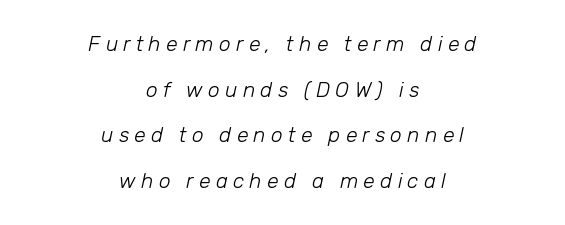
{"italic": "yes", "lean": "right", "slant_degrees": 12, "bold": "no", "underline": "no", "align": "center", "line_spacing": "loose", "line_spacing_ratio": 2.17, "letter_spacing": "wide", "letter_spacing_em": 0.25, "glyph_px": 21}
